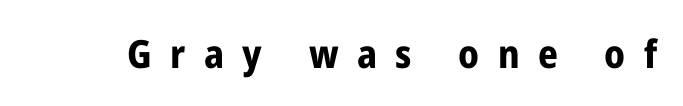
Character widths vary here, with narrow letters taking less room than wide ones. Honestly, the letter spacing is so wide it's the main thing you notice. The type sits square on the baseline with zero lean. Observe the absence of serifs on each vertical stroke in this sample.
